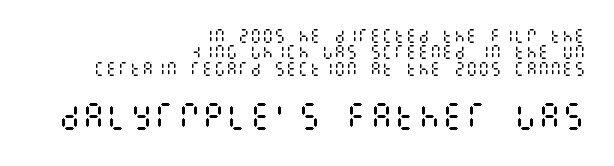
The image shows 30 px regular-weight, condensed type, upright; set right-aligned, tight line spacing (1.1x), normal letter spacing, not underlined; the second (bottom) block is 2.0x larger; medium stroke contrast and a large x-height.
